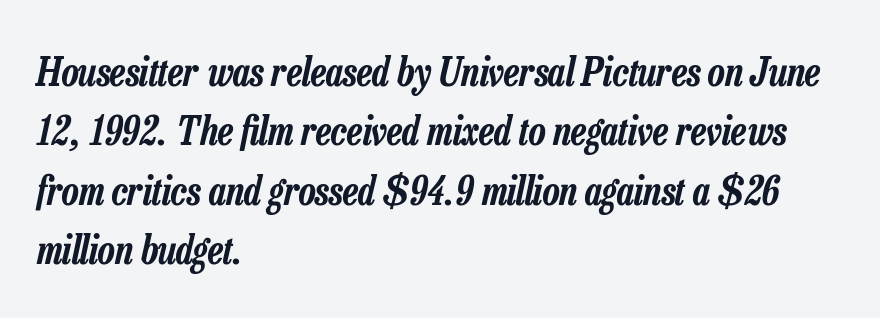
The image shows 39 px condensed type, italic (leaning right); set left-aligned, normal line spacing (1.52x), normal letter spacing, not underlined; low stroke contrast and a medium x-height.
